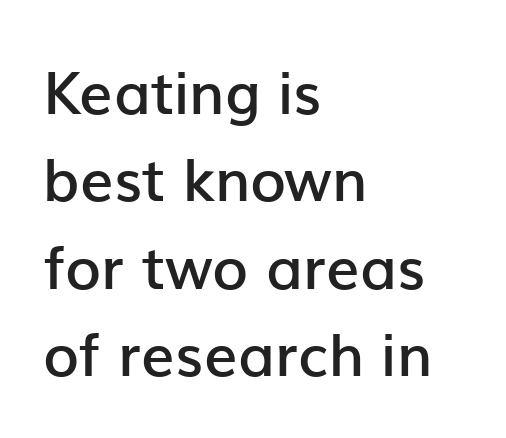
Q: Is the text bold? A: Semi-bold.
Q: Is the text italic (slanted)? A: No, it is upright.
Q: Is the typeface a serif or a sans-serif typeface? A: Sans-serif.
Q: Is the text underlined? A: No.
Q: How is the paragraph aligned? A: Left-aligned.
Q: Is the spacing between letters normal or unusually wide? A: Normal.
Q: Is the spacing between lines tight, normal or loose? A: Normal.
Q: Width (condensed, normal, or wide)? A: Normal.
Q: Stroke contrast? A: Low.
Q: x-height? A: Medium.
Q: Monospaced? A: No.
